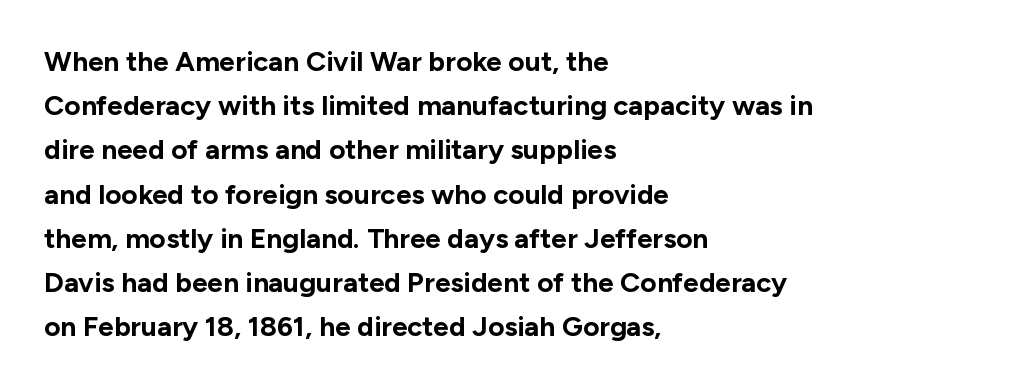
The image shows 28 px bold sans-serif type, upright; set left-aligned, normal line spacing (1.58x), normal letter spacing, not underlined; low stroke contrast and a medium x-height.
